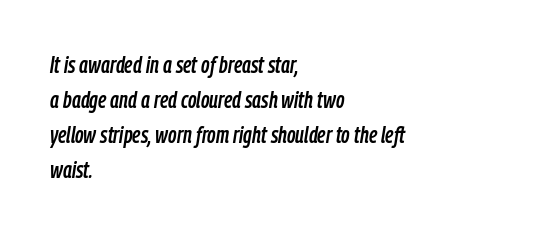
The image shows 23 px text type, italic (leaning right); set left-aligned, normal line spacing (1.52x), normal letter spacing, not underlined.
